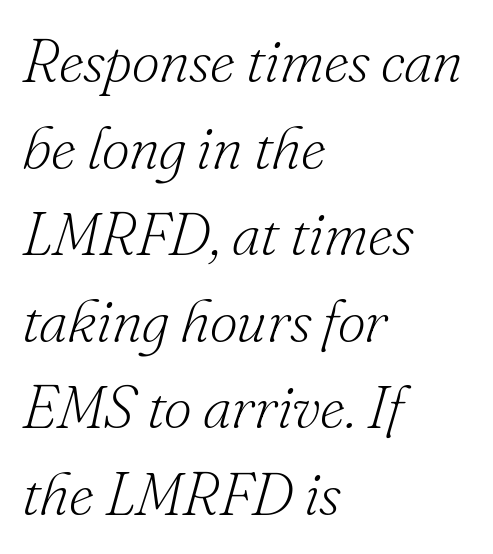
Q: Is the text bold? A: No.
Q: Is the text italic (slanted)? A: Yes, it leans right by about 16 degrees.
Q: Is the typeface a serif or a sans-serif typeface? A: Serif.
Q: Is the text underlined? A: No.
Q: How is the paragraph aligned? A: Left-aligned.
Q: Is the spacing between letters normal or unusually wide? A: Normal.
Q: Is the spacing between lines tight, normal or loose? A: Normal.
Q: Width (condensed, normal, or wide)? A: Normal.
Q: Stroke contrast? A: Low.
Q: x-height? A: Small.
Q: Monospaced? A: No.
